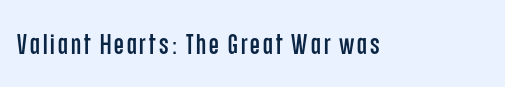
{"serif": "no", "italic": "no", "width": "condensed", "stroke_contrast": "low", "x_height": "large", "monospaced": "no", "underline": "no", "glyph_px": 28}
